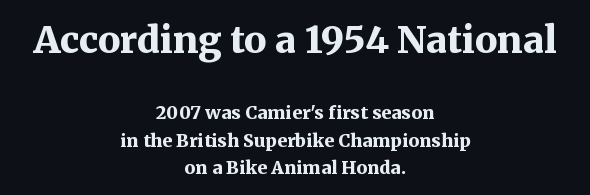
{"serif": "yes", "italic": "no", "bold": "yes", "weight": "bold", "width": "normal", "stroke_contrast": "medium", "x_height": "medium", "monospaced": "no", "underline": "no", "align": "center", "line_spacing": "normal", "line_spacing_ratio": 1.51, "letter_spacing": "normal", "letter_spacing_em": 0.0, "larger_block": "first", "size_ratio": 2.06, "glyph_px": 37}
